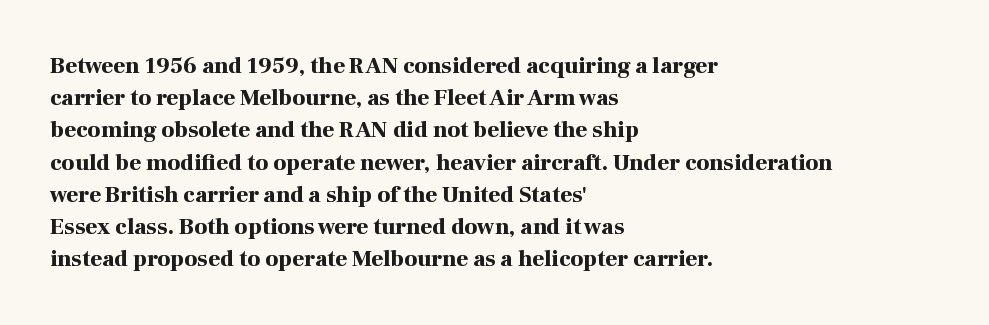
{"italic": "no", "bold": "yes", "underline": "no", "align": "left", "line_spacing": "normal", "line_spacing_ratio": 1.4, "letter_spacing": "normal", "letter_spacing_em": 0.0, "glyph_px": 23}
